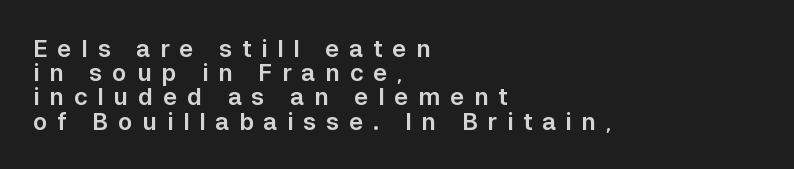
Q: Is the text italic (slanted)? A: No, it is upright.
Q: Is the text underlined? A: No.
Q: How is the paragraph aligned? A: Left-aligned.
Q: Is the spacing between letters normal or unusually wide? A: Unusually wide.
Q: Is the spacing between lines tight, normal or loose? A: Tight.
